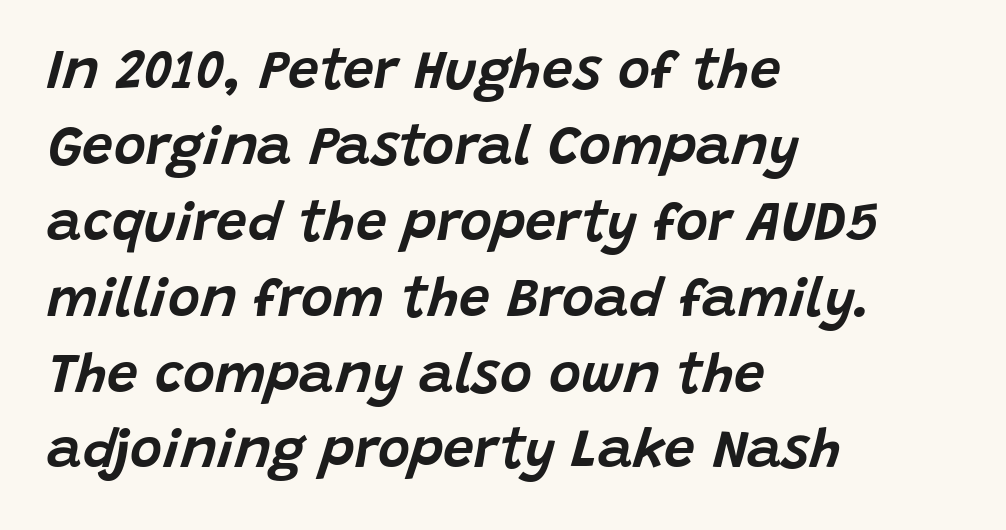
Compared with ordinary roman type, these characters are visibly tilted. A typesetter would call this proportional, since set widths differ per character. The specimen omits any rule beneath the text block's lines. The leading is moderate, giving the passage an even texture. The paragraph shown leans on its left margin.
